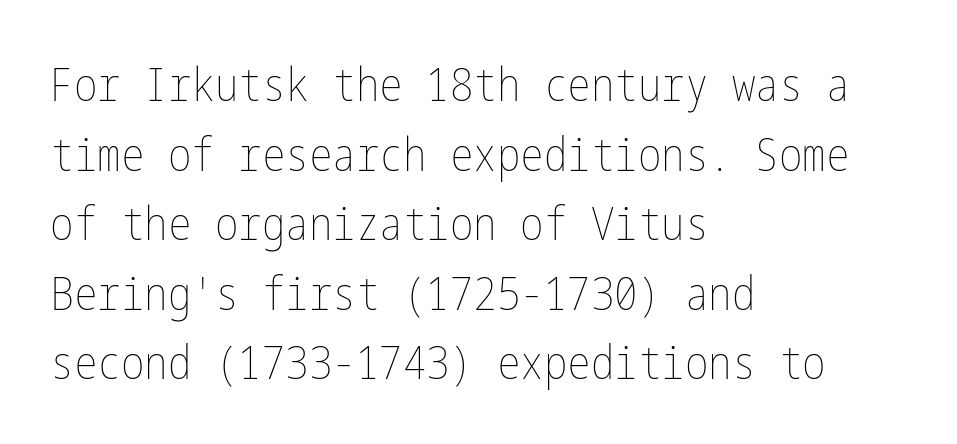
The image shows 47 px thin, condensed type, upright; set left-aligned, normal line spacing (1.48x), normal letter spacing, not underlined; low stroke contrast and a medium x-height.
